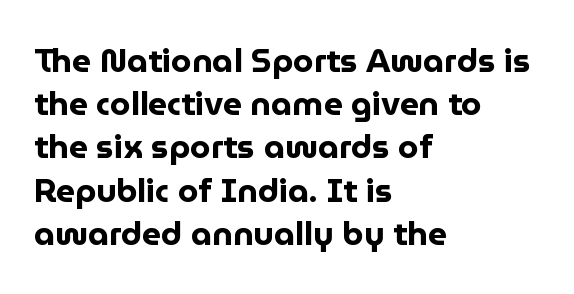
{"serif": "no", "italic": "no", "bold": "yes", "weight": "bold", "width": "normal", "stroke_contrast": "low", "x_height": "medium", "monospaced": "no", "underline": "no", "align": "left", "line_spacing": "normal", "line_spacing_ratio": 1.31, "letter_spacing": "normal", "letter_spacing_em": 0.0, "glyph_px": 33}
